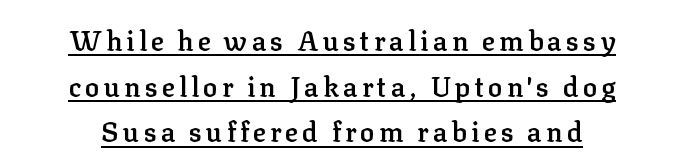
Regular leading. Typesetter's note: demi weight, one step under bold. Every stem runs plumb, perpendicular to the baseline. Somebody hit Ctrl+U on this one — the words are underlined. Compared with a flush-left layout, this one balances lines on the center instead.
